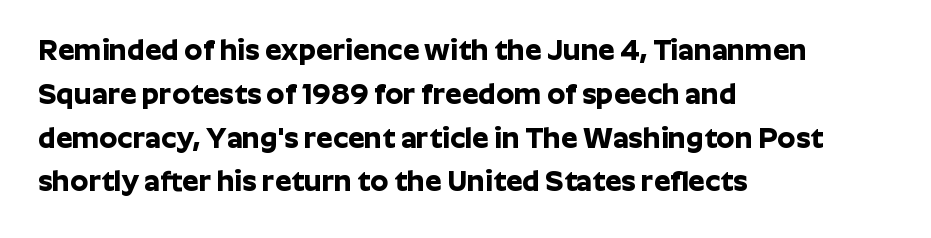
Q: Is the text bold? A: Yes.
Q: Is the text italic (slanted)? A: No, it is upright.
Q: Is the typeface a serif or a sans-serif typeface? A: Sans-serif.
Q: Is the text underlined? A: No.
Q: How is the paragraph aligned? A: Left-aligned.
Q: Is the spacing between letters normal or unusually wide? A: Normal.
Q: Is the spacing between lines tight, normal or loose? A: Normal.
Q: Width (condensed, normal, or wide)? A: Normal.
Q: Stroke contrast? A: Low.
Q: x-height? A: Medium.
Q: Monospaced? A: No.
